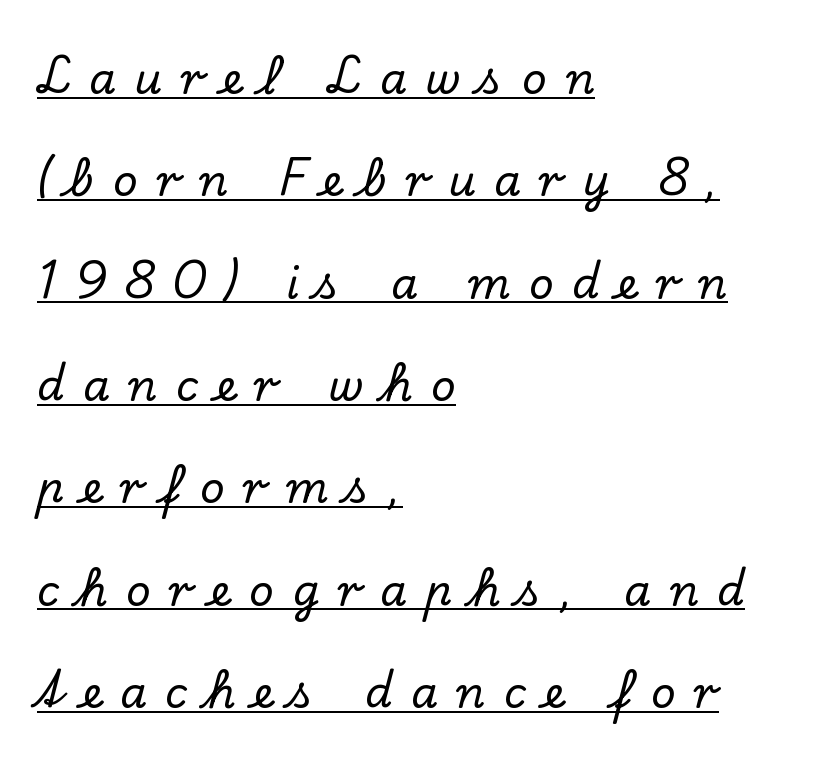
Q: Is the text italic (slanted)? A: Yes.
Q: Is the typeface a serif or a sans-serif typeface? A: Serif.
Q: Is the text underlined? A: Yes.
Q: How is the paragraph aligned? A: Left-aligned.
Q: Is the spacing between letters normal or unusually wide? A: Unusually wide.
Q: Is the spacing between lines tight, normal or loose? A: Loose.
Q: Width (condensed, normal, or wide)? A: Normal.
Q: Stroke contrast? A: Low.
Q: x-height? A: Small.
Q: Monospaced? A: No.
